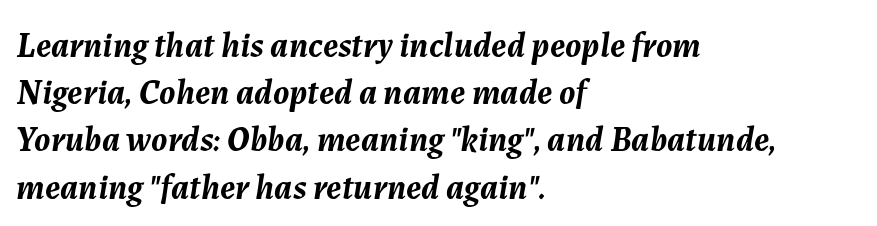
The image shows 35 px semibold type, italic (leaning right); set left-aligned, normal line spacing (1.35x), normal letter spacing, not underlined; medium stroke contrast and a medium x-height.
